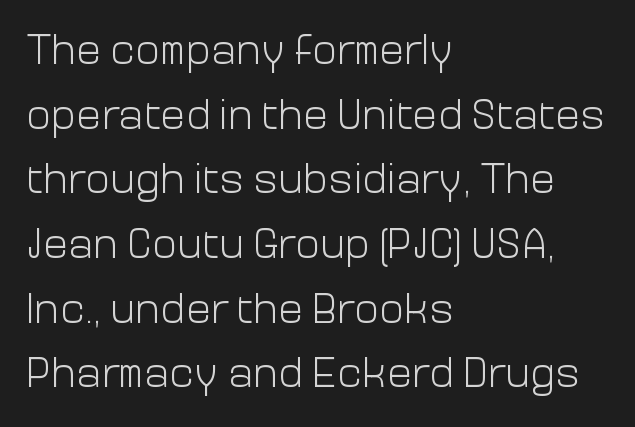
{"serif": "no", "italic": "no", "bold": "no", "weight": "light", "width": "normal", "stroke_contrast": "low", "x_height": "medium", "monospaced": "no", "underline": "no", "align": "left", "line_spacing": "normal", "line_spacing_ratio": 1.54, "letter_spacing": "normal", "letter_spacing_em": 0.0, "glyph_px": 42}
